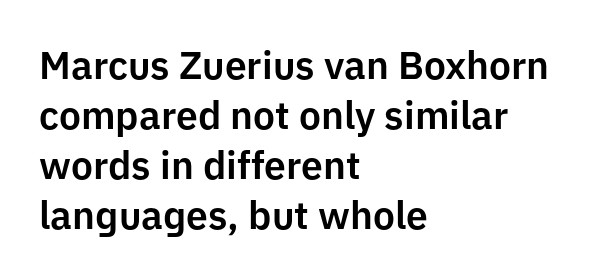
I'd call this a sans setting — the letters go barefoot. Students, note that the glyphs here touch the page at normal intervals. The block of text has a typical density, with ordinary space between rows. Do the letters lean? They stand straight. A student would call this left alignment; a typographer would say flush left, rag right.
